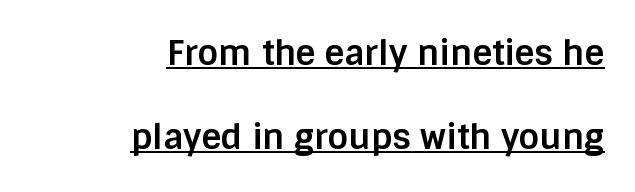
Q: Is the text bold? A: Yes.
Q: Is the text italic (slanted)? A: No, it is upright.
Q: Is the typeface a serif or a sans-serif typeface? A: Sans-serif.
Q: Is the text underlined? A: Yes.
Q: How is the paragraph aligned? A: Right-aligned.
Q: Is the spacing between letters normal or unusually wide? A: Normal.
Q: Is the spacing between lines tight, normal or loose? A: Loose.
Q: Width (condensed, normal, or wide)? A: Normal.
Q: Stroke contrast? A: Low.
Q: x-height? A: Large.
Q: Monospaced? A: No.
